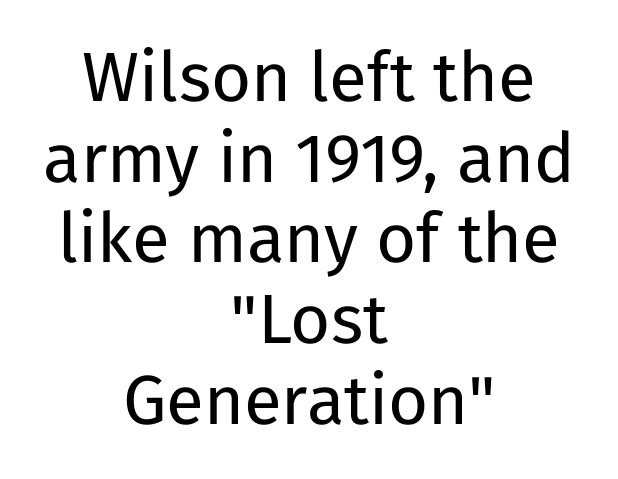
The image shows 69 px regular-weight sans-serif type, upright; set centered, line spacing 1.17x, normal letter spacing, not underlined; low stroke contrast and a medium x-height.
